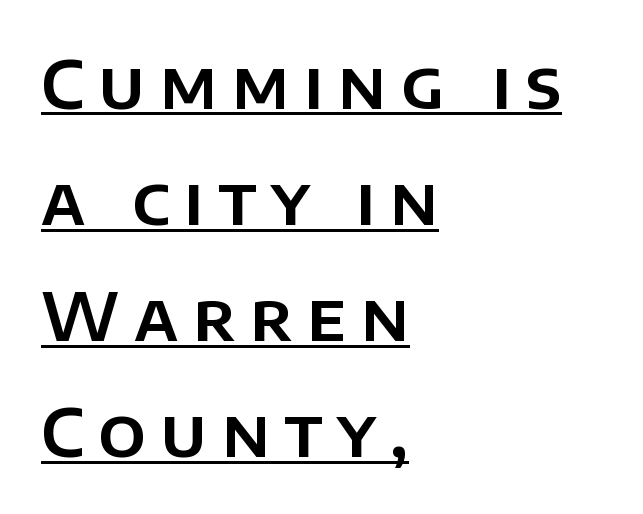
Observe the absence of serifs on each vertical stroke in this sample. Look at the tracking — it's clearly loosened, letters drifting apart. Think of a printed novel: that variable character pitch is what you see here. The lettering is marked with a stroke running underneath it. Alignment: flush left.
